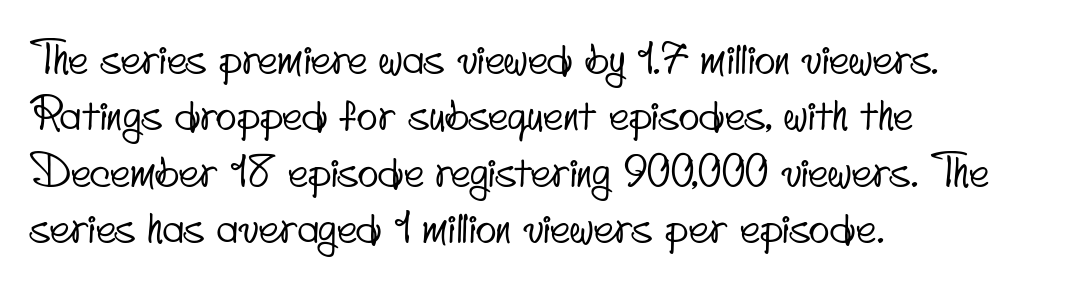
The image shows 43 px condensed sans-serif type; set left-aligned, normal line spacing (1.31x), normal letter spacing, not underlined; low stroke contrast and a small x-height.
